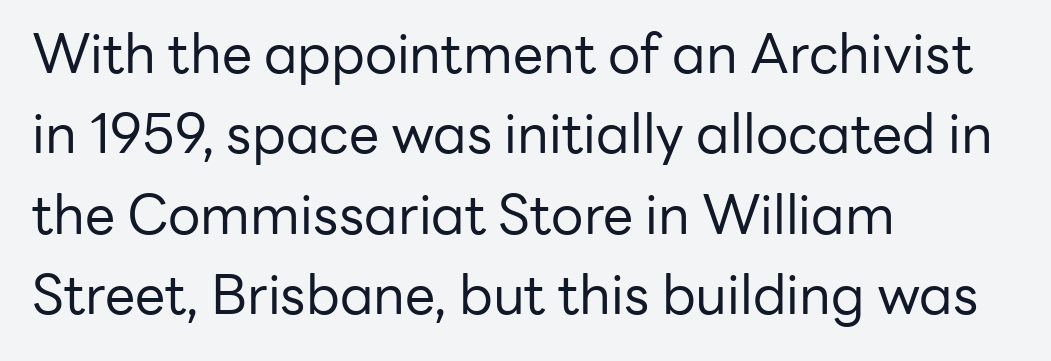
The image shows 54 px regular-weight sans-serif type, upright; set left-aligned, normal line spacing (1.49x), normal letter spacing, not underlined; low stroke contrast and a medium x-height.
